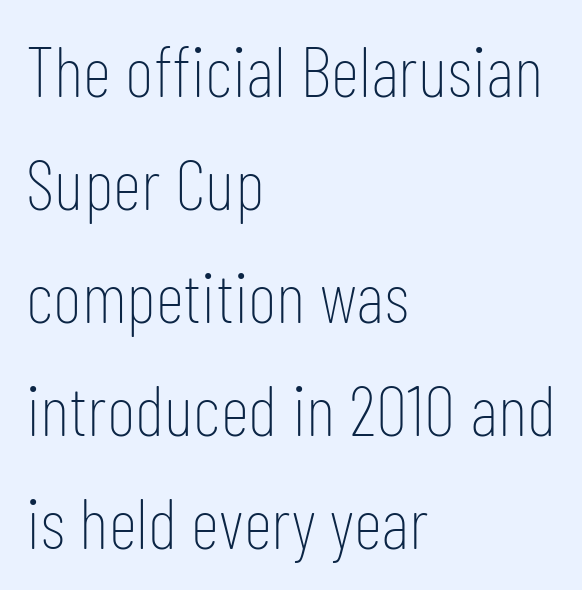
Grotesque or geometric, the face here clearly has no serifs. Nothing unusual about the tracking: characters are spaced as the font intends. Regarding leading, the lines here are spaced in the standard way. Each letter keeps its own natural width here, so spacing adapts to shape.
